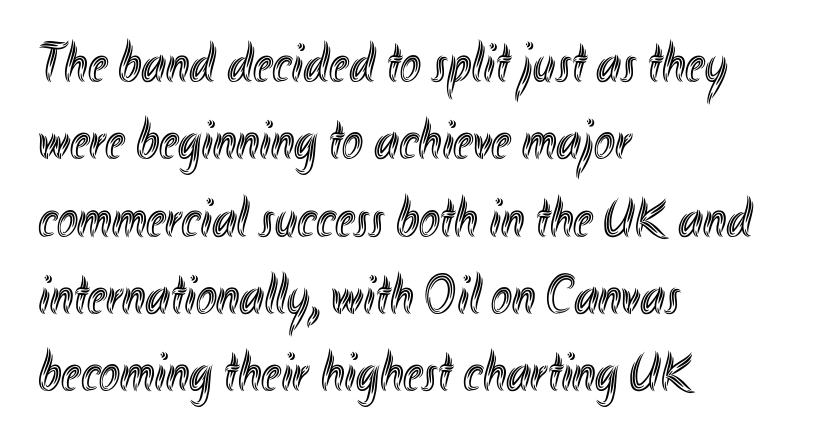
The setting favours the left margin, as ordinary paragraphs usually do. A typesetter would call this leading conventional body-copy spacing. Character widths vary here, with narrow letters taking less room than wide ones.
